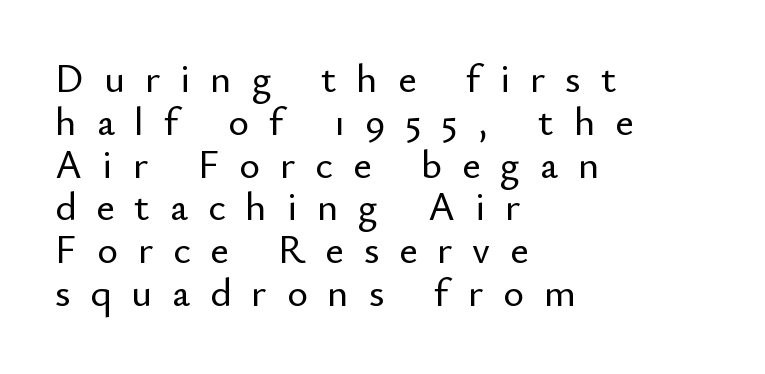
The image shows 40 px sans-serif type, upright; set left-aligned, tight line spacing (1.07x), unusually wide letter spacing (+0.5 em), not underlined; low stroke contrast and a small x-height.
